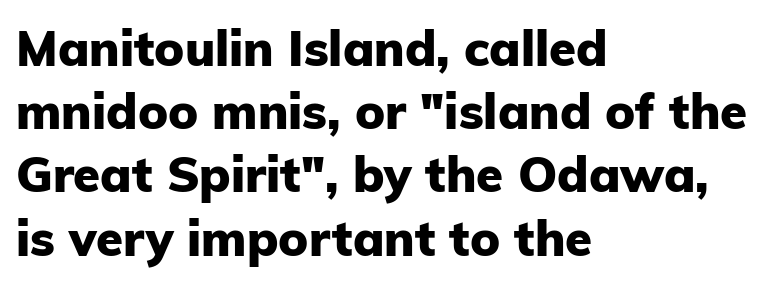
The image shows 49 px heavy sans-serif type, upright; set left-aligned, normal line spacing (1.29x), normal letter spacing, not underlined; low stroke contrast and a medium x-height.
